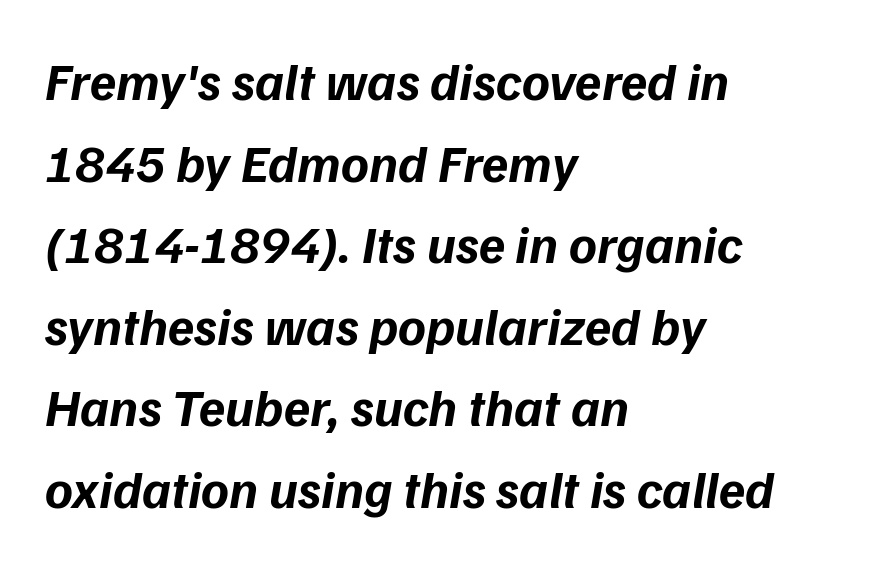
The image shows 53 px bold sans-serif type; set left-aligned, normal line spacing (1.54x), normal letter spacing, not underlined; low stroke contrast and a medium x-height.
